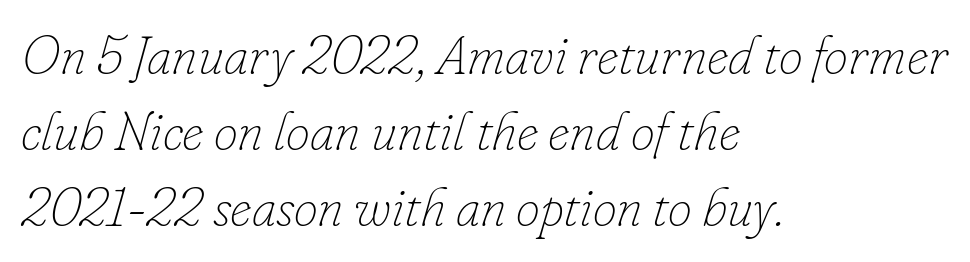
Q: Is the text bold? A: No.
Q: Is the text italic (slanted)? A: Yes, it leans right by about 16 degrees.
Q: Is the text underlined? A: No.
Q: How is the paragraph aligned? A: Left-aligned.
Q: Is the spacing between letters normal or unusually wide? A: Normal.
Q: Is the spacing between lines tight, normal or loose? A: Normal.
Q: Width (condensed, normal, or wide)? A: Normal.
Q: Stroke contrast? A: Low.
Q: x-height? A: Small.
Q: Monospaced? A: No.
